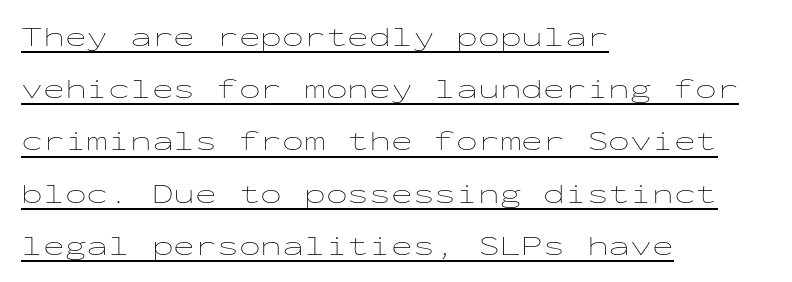
{"italic": "no", "bold": "no", "weight": "thin", "width": "wide", "stroke_contrast": "low", "x_height": "medium", "monospaced": "yes", "underline": "yes", "align": "left", "line_spacing_ratio": 1.8, "letter_spacing": "normal", "letter_spacing_em": 0.0, "glyph_px": 29}
